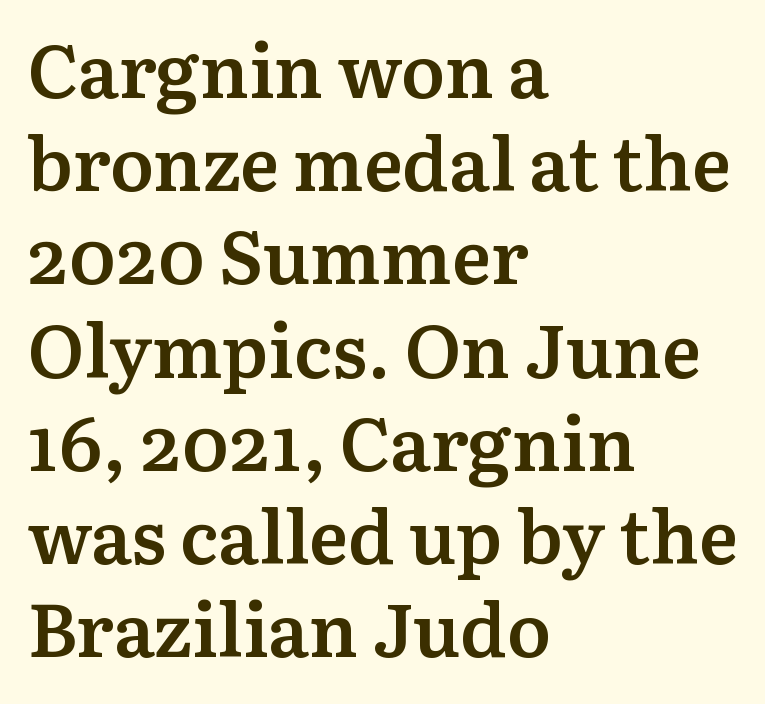
Q: Is the text bold? A: Semi-bold.
Q: Is the text italic (slanted)? A: No, it is upright.
Q: Is the typeface a serif or a sans-serif typeface? A: Serif.
Q: Is the text underlined? A: No.
Q: How is the paragraph aligned? A: Left-aligned.
Q: Is the spacing between letters normal or unusually wide? A: Normal.
Q: Is the spacing between lines tight, normal or loose? A: Normal.
Q: Width (condensed, normal, or wide)? A: Normal.
Q: Stroke contrast? A: Medium.
Q: x-height? A: Medium.
Q: Monospaced? A: No.
